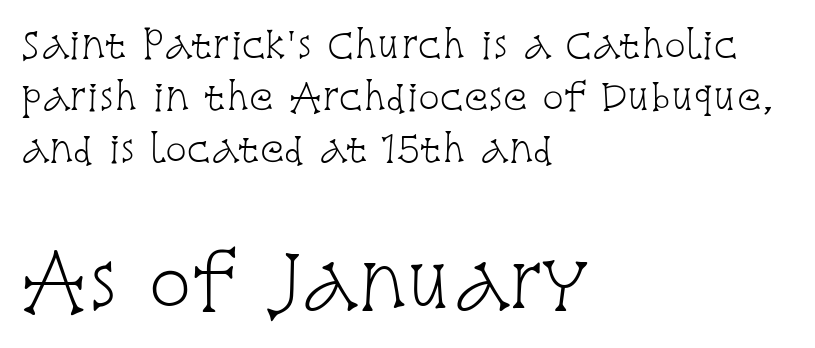
Q: Is the text bold? A: No.
Q: Is the text italic (slanted)? A: No, it is upright.
Q: Is the typeface a serif or a sans-serif typeface? A: Serif.
Q: Is the text underlined? A: No.
Q: How is the paragraph aligned? A: Left-aligned.
Q: Is the spacing between letters normal or unusually wide? A: Normal.
Q: Is the spacing between lines tight, normal or loose? A: Normal.
Q: Which block of text is set in a larger size, the first (top) or the second (bottom)? A: The second (bottom) one.
Q: Width (condensed, normal, or wide)? A: Condensed.
Q: Stroke contrast? A: Low.
Q: x-height? A: Large.
Q: Monospaced? A: No.
